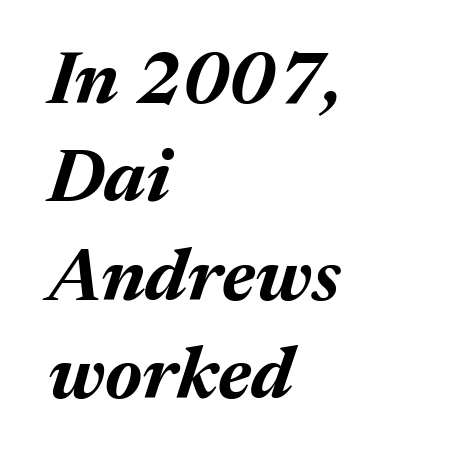
Q: Is the text bold? A: Yes.
Q: Is the text italic (slanted)? A: Yes, it leans right by about 17 degrees.
Q: Is the text underlined? A: No.
Q: How is the paragraph aligned? A: Left-aligned.
Q: Is the spacing between letters normal or unusually wide? A: Normal.
Q: Is the spacing between lines tight, normal or loose? A: Normal.
Q: Width (condensed, normal, or wide)? A: Normal.
Q: Stroke contrast? A: Medium.
Q: x-height? A: Medium.
Q: Monospaced? A: No.
